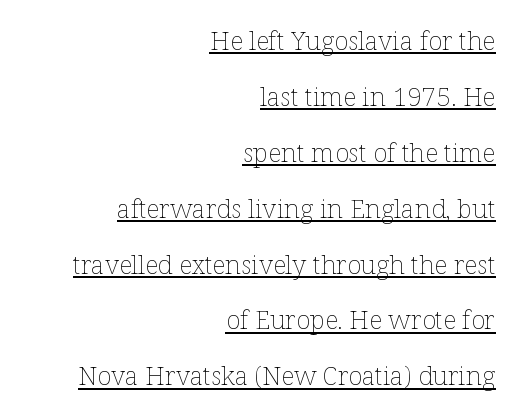
Beneath each row of characters lies a ruled line. No chunkiness to these letters — they're not bold. Visually the block forms a straight wall on the right and a jagged coastline on the left. Inter-character spacing is left at the font's built-in metrics.
